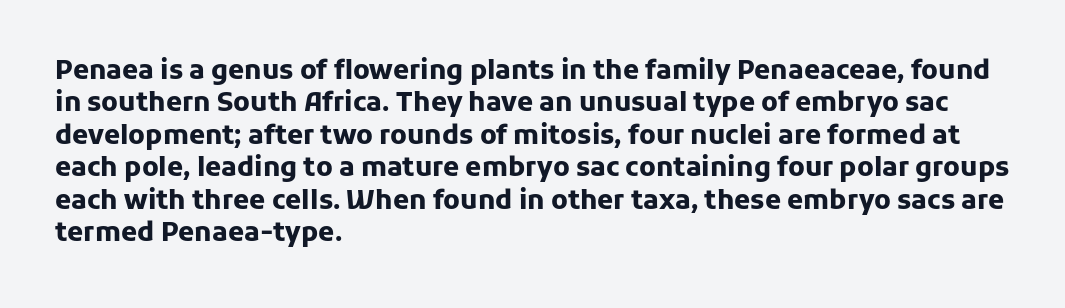
Q: Is the text bold? A: Yes.
Q: Is the text italic (slanted)? A: No, it is upright.
Q: Is the text underlined? A: No.
Q: How is the paragraph aligned? A: Left-aligned.
Q: Is the spacing between letters normal or unusually wide? A: Normal.
Q: Is the spacing between lines tight, normal or loose? A: Normal.
